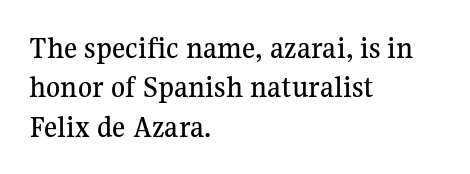
The image shows 32 px serif type, upright; set left-aligned, line spacing 1.23x, normal letter spacing, not underlined; medium stroke contrast and a medium x-height.
